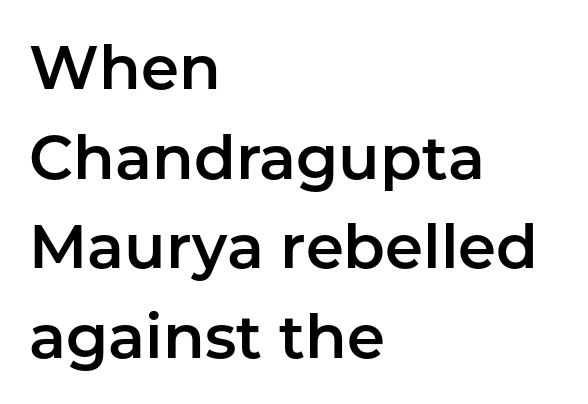
Q: Is the text italic (slanted)? A: No, it is upright.
Q: Is the typeface a serif or a sans-serif typeface? A: Sans-serif.
Q: Is the text underlined? A: No.
Q: How is the paragraph aligned? A: Left-aligned.
Q: Is the spacing between letters normal or unusually wide? A: Normal.
Q: Is the spacing between lines tight, normal or loose? A: Normal.
Q: Width (condensed, normal, or wide)? A: Normal.
Q: Stroke contrast? A: Low.
Q: x-height? A: Medium.
Q: Monospaced? A: No.
